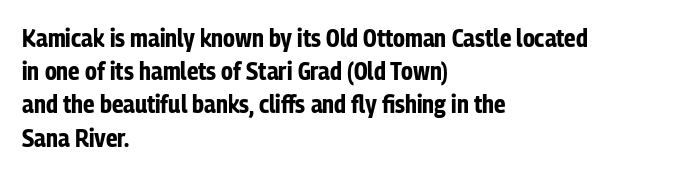
Q: Is the text bold? A: Yes.
Q: Is the text italic (slanted)? A: No, it is upright.
Q: Is the text underlined? A: No.
Q: How is the paragraph aligned? A: Left-aligned.
Q: Is the spacing between letters normal or unusually wide? A: Normal.
Q: Is the spacing between lines tight, normal or loose? A: Normal.
